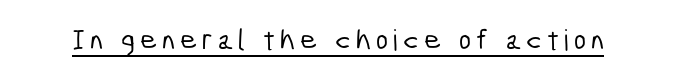
The image shows 29 px condensed sans-serif type; set underlined; low stroke contrast and a medium x-height.
